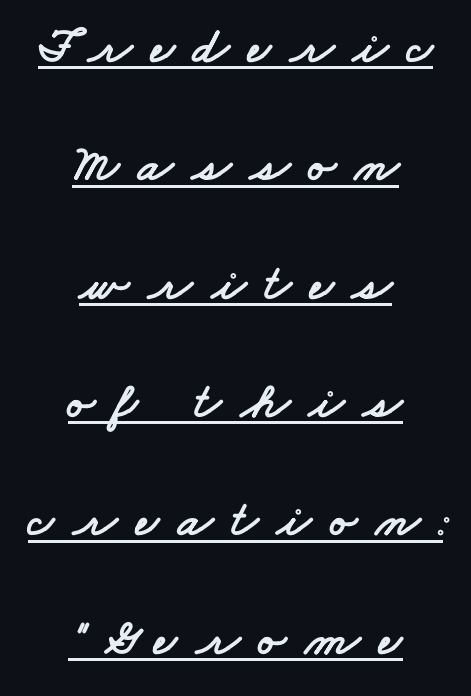
Q: Is the typeface a serif or a sans-serif typeface? A: Sans-serif.
Q: Is the text underlined? A: Yes.
Q: How is the paragraph aligned? A: Centered.
Q: Is the spacing between letters normal or unusually wide? A: Unusually wide.
Q: Is the spacing between lines tight, normal or loose? A: Loose.
Q: Width (condensed, normal, or wide)? A: Wide.
Q: Stroke contrast? A: Low.
Q: x-height? A: Small.
Q: Monospaced? A: No.
